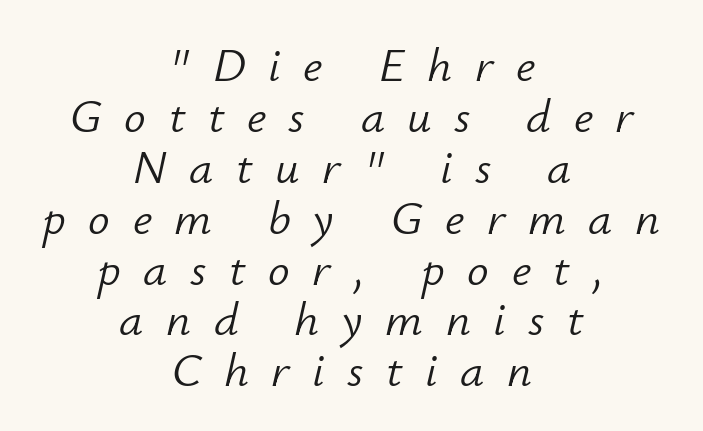
The image shows 48 px light type, italic (leaning right); set centered, tight line spacing (1.06x), unusually wide letter spacing (+0.47 em), not underlined; low stroke contrast and a small x-height.
